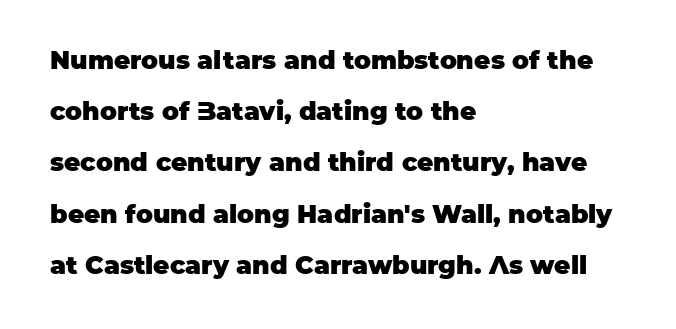
Typographic density is high because the face is bold. Unmarked baselines from the first word to the last. There is no visible air inserted between adjacent glyphs. Every stem runs plumb, perpendicular to the baseline. All the whitespace from short lines collects on the right. Vertical spacing — loose.
